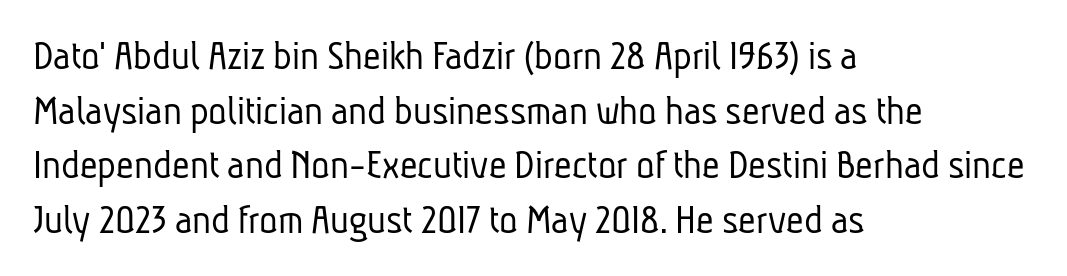
The designer went with a sans here, leaving each stem footless. Character widths vary here, with narrow letters taking less room than wide ones. Any mark beneath the type? The region is blank. Bold? No — there's no thickening of the strokes.
